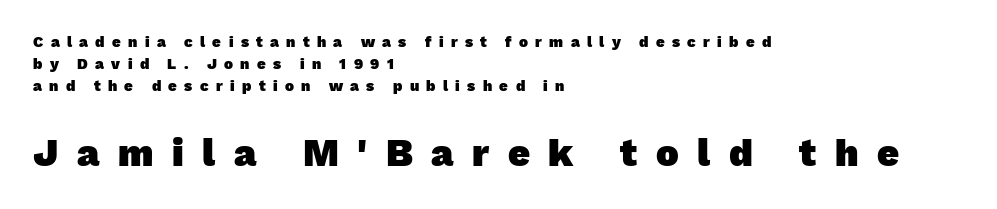
Q: Is the text bold? A: Yes.
Q: Is the typeface a serif or a sans-serif typeface? A: Sans-serif.
Q: Is the text underlined? A: No.
Q: How is the paragraph aligned? A: Left-aligned.
Q: Is the spacing between letters normal or unusually wide? A: Unusually wide.
Q: Is the spacing between lines tight, normal or loose? A: Normal.
Q: Which block of text is set in a larger size, the first (top) or the second (bottom)? A: The second (bottom) one.
Q: Width (condensed, normal, or wide)? A: Normal.
Q: Stroke contrast? A: Low.
Q: x-height? A: Medium.
Q: Monospaced? A: No.
